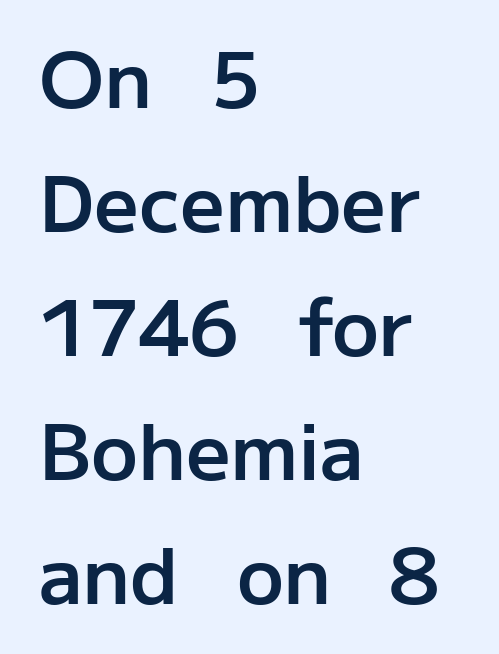
Q: Is the text bold? A: Semi-bold.
Q: Is the text italic (slanted)? A: No, it is upright.
Q: Is the typeface a serif or a sans-serif typeface? A: Sans-serif.
Q: Is the text underlined? A: No.
Q: How is the paragraph aligned? A: Left-aligned.
Q: Is the spacing between letters normal or unusually wide? A: Normal.
Q: Is the spacing between lines tight, normal or loose? A: Normal.
Q: Width (condensed, normal, or wide)? A: Normal.
Q: Stroke contrast? A: Low.
Q: x-height? A: Medium.
Q: Monospaced? A: No.
